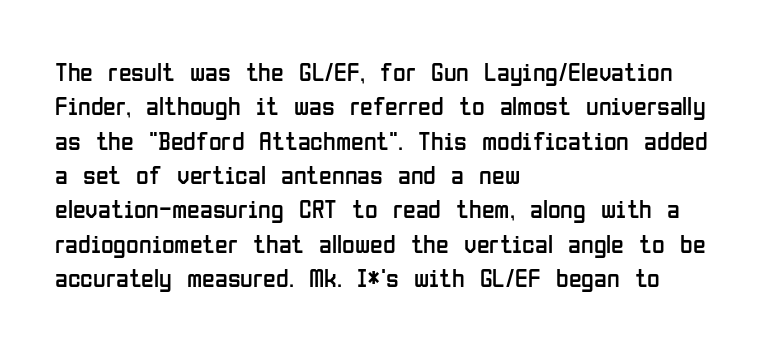
The image shows 26 px text type, upright; set left-aligned, normal line spacing (1.32x), normal letter spacing, not underlined.
